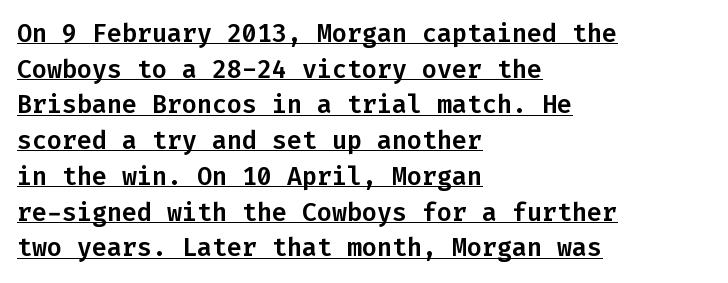
{"italic": "no", "underline": "yes", "align": "left", "line_spacing": "normal", "line_spacing_ratio": 1.43, "letter_spacing": "normal", "letter_spacing_em": 0.0, "glyph_px": 25}
